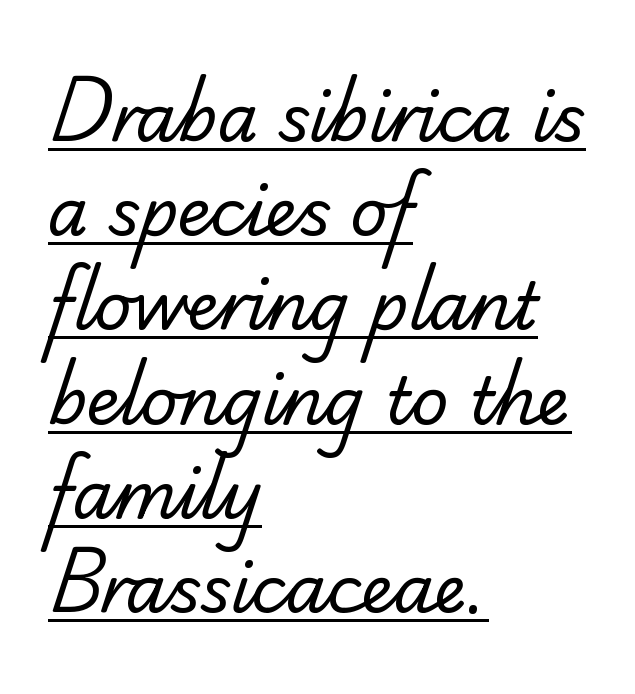
Looks like regular typesetting: each glyph gets only the width it needs. Weight: not bold — regular or lighter. Honestly, the letter spacing is just normal — you wouldn't notice it. Compared with typical paragraphs, the rows here are spaced about the same. A serif font was chosen for this passage.
